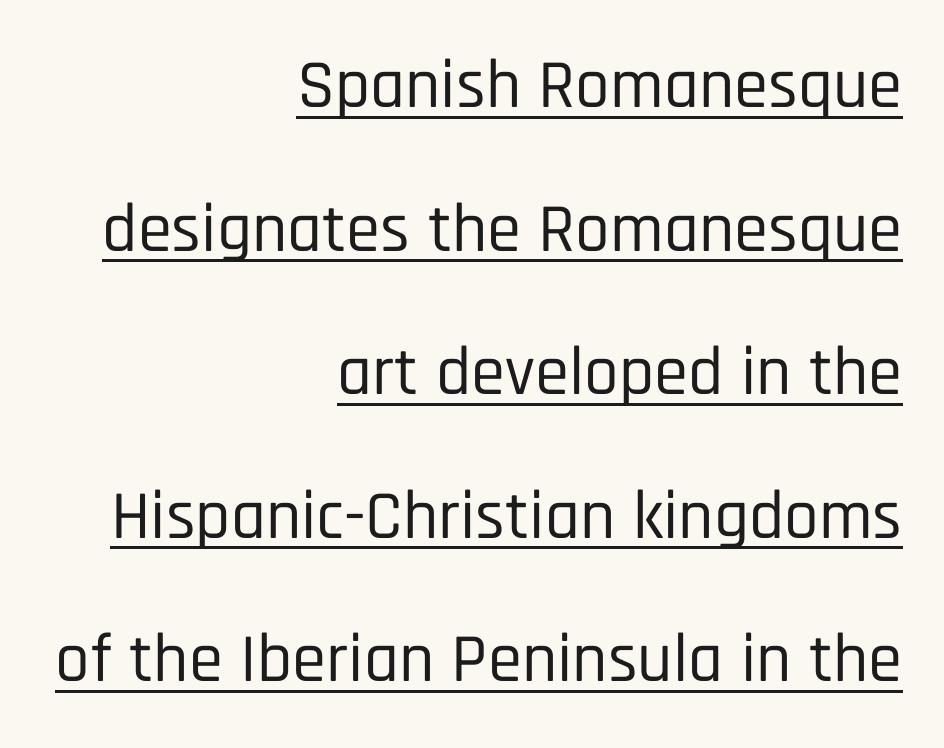
{"serif": "no", "italic": "no", "width": "condensed", "stroke_contrast": "low", "x_height": "large", "monospaced": "no", "underline": "yes", "align": "right", "line_spacing": "loose", "line_spacing_ratio": 2.08, "letter_spacing": "normal", "letter_spacing_em": 0.0, "glyph_px": 69}
